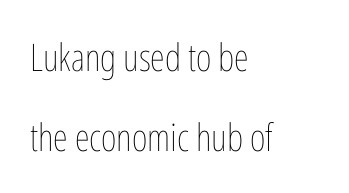
Ordinary non-slanted type is in use. Just letters on the line, the space beneath them empty. Proportional: the letters do not fall into vertical columns. The compositor pushed each line to the left boundary.
